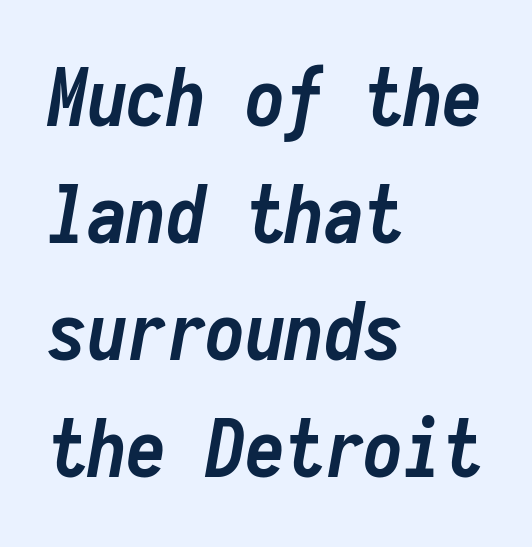
{"italic": "yes", "lean": "right", "slant_degrees": 10, "bold": "yes", "weight": "semibold", "width": "condensed", "stroke_contrast": "low", "x_height": "medium", "monospaced": "yes", "underline": "no", "align": "left", "line_spacing": "normal", "line_spacing_ratio": 1.48, "letter_spacing": "normal", "letter_spacing_em": 0.0, "glyph_px": 79}
